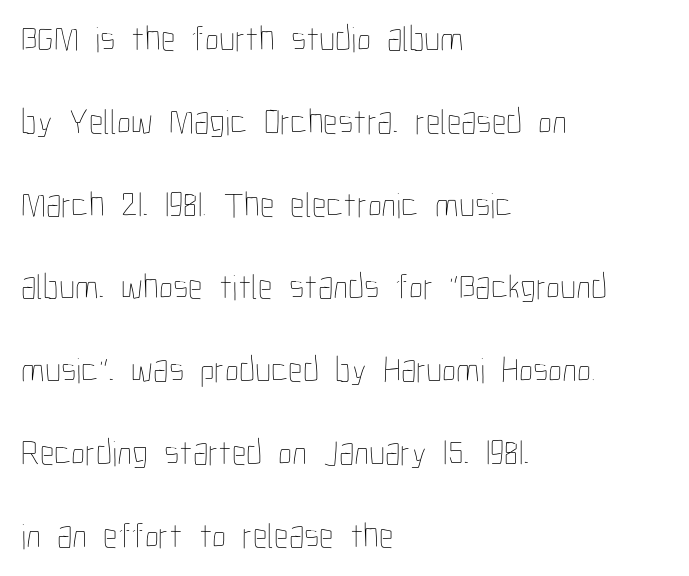
Casual observation: everything's shoved over to the left. These lines keep a tight, regular rhythm from letter to letter. Only glyphs here, with clear space below each row. Leading is clearly above the norm, producing a sparse column. This sample has the flowing, uneven cadence of proportional lettering.
